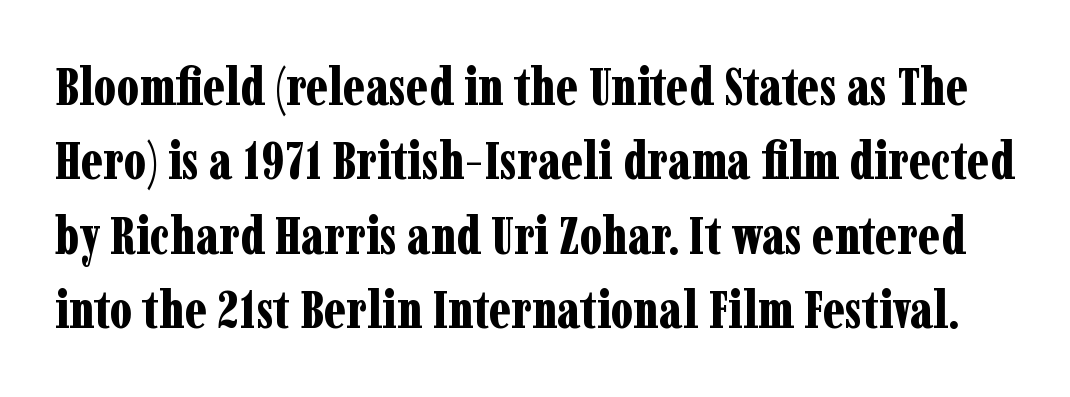
Q: Is the text bold? A: Yes.
Q: Is the text italic (slanted)? A: No, it is upright.
Q: Is the typeface a serif or a sans-serif typeface? A: Serif.
Q: Is the text underlined? A: No.
Q: Is the spacing between letters normal or unusually wide? A: Normal.
Q: Is the spacing between lines tight, normal or loose? A: Normal.
Q: Width (condensed, normal, or wide)? A: Condensed.
Q: Stroke contrast? A: Low.
Q: x-height? A: Medium.
Q: Monospaced? A: No.
